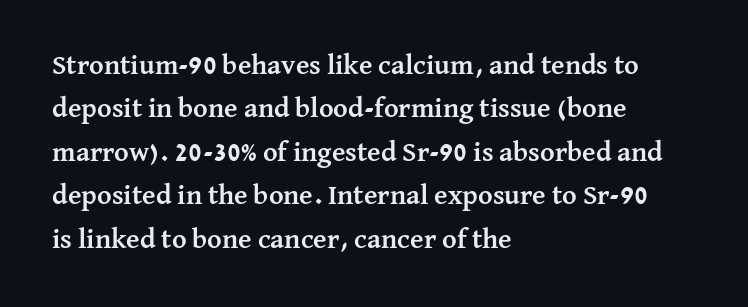
Each line starts at the same left margin while the right side varies. The glyphs have the mass of a bold cut. Is there much room between lines? A standard amount, neither cramped nor airy. Serifs: yes, visible at the terminals of the letterforms.
